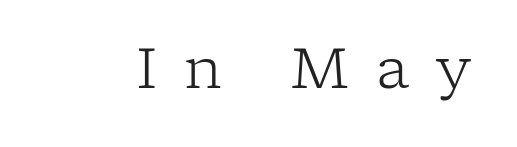
Q: Is the text bold? A: No.
Q: Is the text italic (slanted)? A: No, it is upright.
Q: Is the typeface a serif or a sans-serif typeface? A: Serif.
Q: Is the text underlined? A: No.
Q: Is the spacing between letters normal or unusually wide? A: Unusually wide.
Q: Width (condensed, normal, or wide)? A: Normal.
Q: Stroke contrast? A: Low.
Q: x-height? A: Medium.
Q: Monospaced? A: No.
